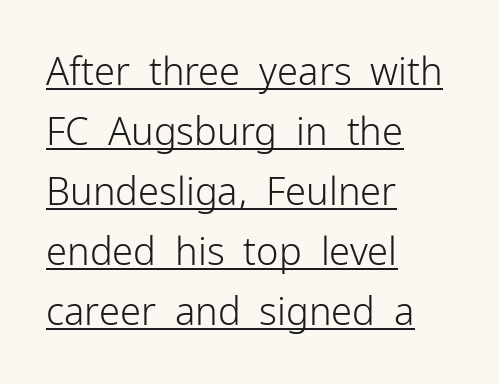
The image shows 38 px light sans-serif type, upright; set left-aligned, normal line spacing (1.58x), normal letter spacing, underlined; low stroke contrast and a medium x-height.
